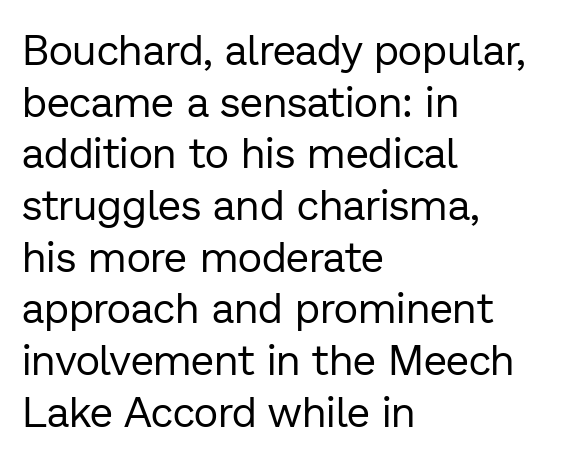
The image shows 42 px regular-weight sans-serif type, upright; set left-aligned, line spacing 1.23x, normal letter spacing, not underlined; low stroke contrast and a medium x-height.
